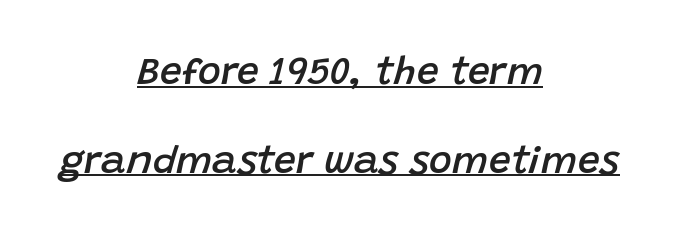
Q: Is the text bold? A: Semi-bold.
Q: Is the text italic (slanted)? A: Yes, it leans right by about 15 degrees.
Q: Is the text underlined? A: Yes.
Q: How is the paragraph aligned? A: Centered.
Q: Is the spacing between letters normal or unusually wide? A: Normal.
Q: Is the spacing between lines tight, normal or loose? A: Loose.
Q: Width (condensed, normal, or wide)? A: Normal.
Q: Stroke contrast? A: Low.
Q: x-height? A: Large.
Q: Monospaced? A: No.
